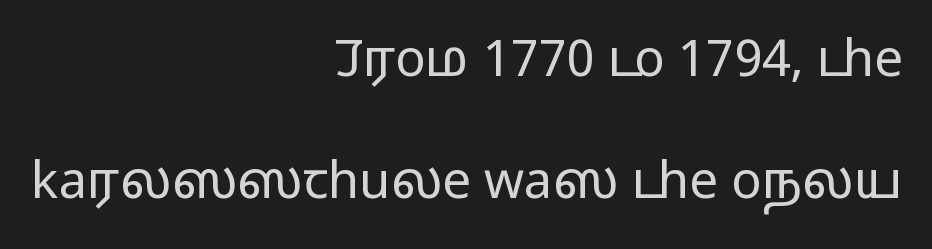
{"serif": "no", "italic": "no", "bold": "no", "weight": "regular", "width": "wide", "stroke_contrast": "low", "x_height": "medium", "monospaced": "no", "underline": "no", "align": "right", "line_spacing": "loose", "line_spacing_ratio": 2.4, "letter_spacing": "normal", "letter_spacing_em": 0.0, "glyph_px": 51}
